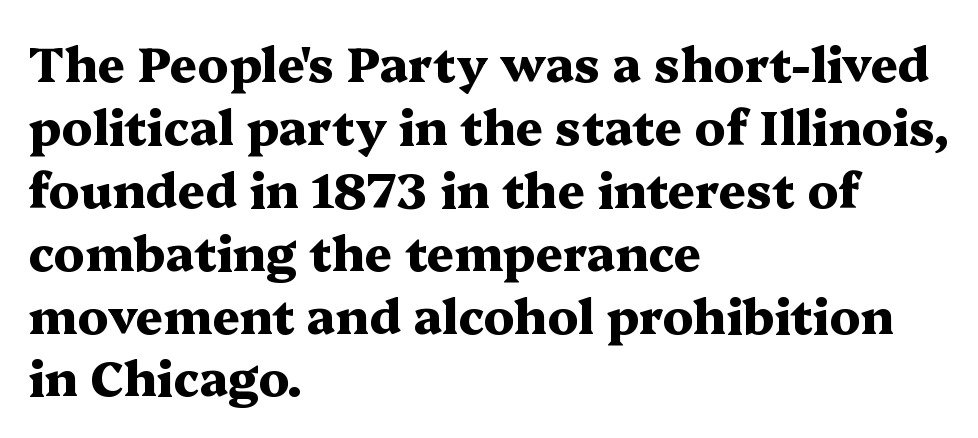
Posture: upright roman. Thick stems and heavy bowls — unmistakably bold. Horizontally, the lines are justified to the leading edge only. Descenders hang freely into open space.
